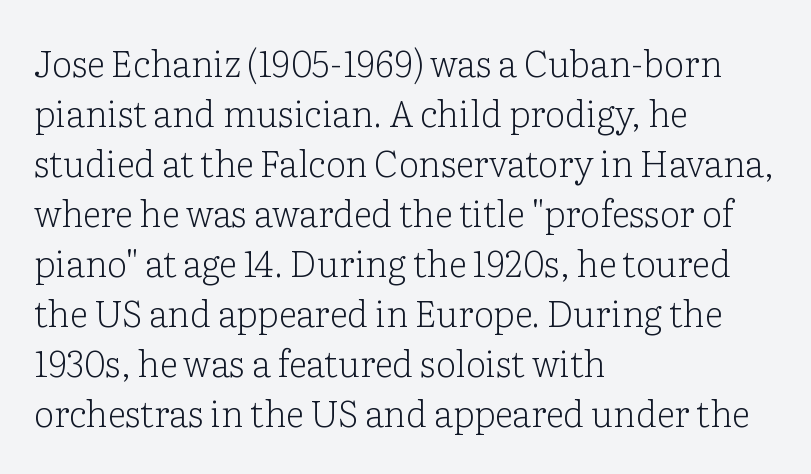
The setting favours the left margin, as ordinary paragraphs usually do. The type is set solid horizontally, with unmodified tracking. Leading: standard. Think standard paragraph weight, or any step lighter than that. This rendering features lettering with no underline. The glyphs in this specimen are seriffed.
